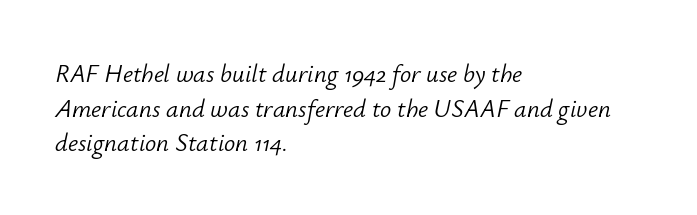
Q: Is the text bold? A: No.
Q: Is the text italic (slanted)? A: Yes, it leans right by about 12 degrees.
Q: Is the text underlined? A: No.
Q: How is the paragraph aligned? A: Left-aligned.
Q: Is the spacing between letters normal or unusually wide? A: Normal.
Q: Is the spacing between lines tight, normal or loose? A: Normal.
